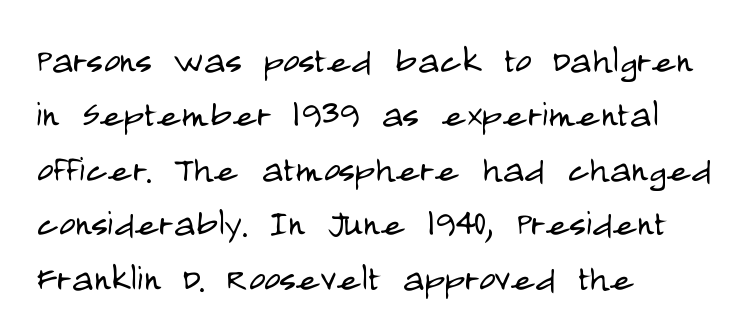
Q: Is the text bold? A: No.
Q: Is the text italic (slanted)? A: No, it is upright.
Q: Is the typeface a serif or a sans-serif typeface? A: Sans-serif.
Q: Is the text underlined? A: No.
Q: How is the paragraph aligned? A: Left-aligned.
Q: Is the spacing between letters normal or unusually wide? A: Normal.
Q: Width (condensed, normal, or wide)? A: Condensed.
Q: Stroke contrast? A: Low.
Q: x-height? A: Large.
Q: Monospaced? A: No.
